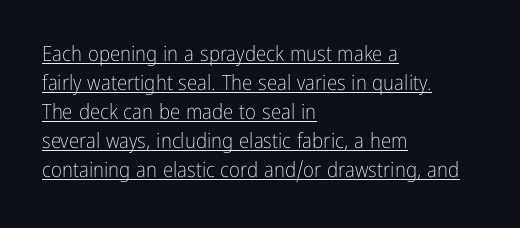
{"italic": "no", "bold": "no", "underline": "yes", "align": "left", "line_spacing": "normal", "line_spacing_ratio": 1.38, "letter_spacing": "normal", "letter_spacing_em": 0.0, "glyph_px": 21}
